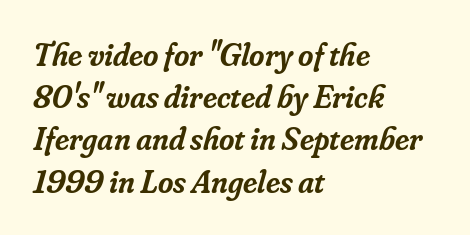
The image shows 33 px semibold serif type, italic (leaning right); set left-aligned, normal line spacing (1.28x), normal letter spacing, not underlined; low stroke contrast and a small x-height.
